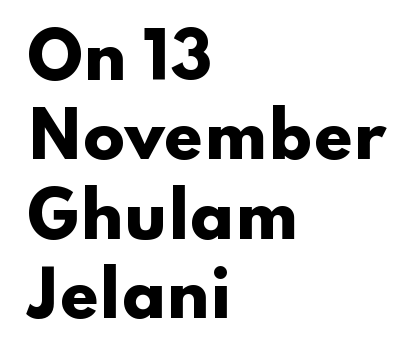
These lines were composed using upright roman letters. Is this a fixed-width face? No — the glyphs have proportional, varying widths. Leftover space on each line is placed entirely after the last word. The text was rendered using a sans face with plain stroke endings. If you measured baseline to baseline, you'd find a middling distance.
